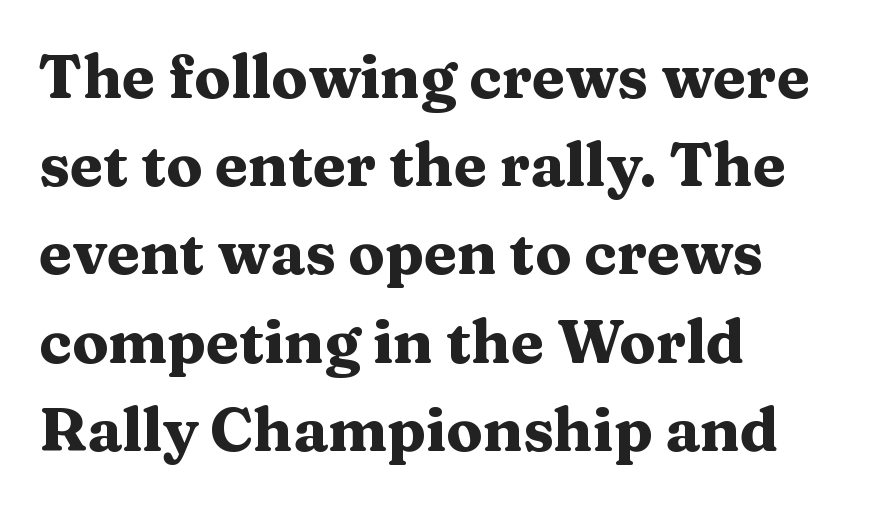
Q: Is the text bold? A: Yes.
Q: Is the text italic (slanted)? A: No, it is upright.
Q: Is the typeface a serif or a sans-serif typeface? A: Serif.
Q: Is the text underlined? A: No.
Q: How is the paragraph aligned? A: Left-aligned.
Q: Is the spacing between letters normal or unusually wide? A: Normal.
Q: Is the spacing between lines tight, normal or loose? A: Normal.
Q: Width (condensed, normal, or wide)? A: Wide.
Q: Stroke contrast? A: Medium.
Q: x-height? A: Medium.
Q: Monospaced? A: No.
